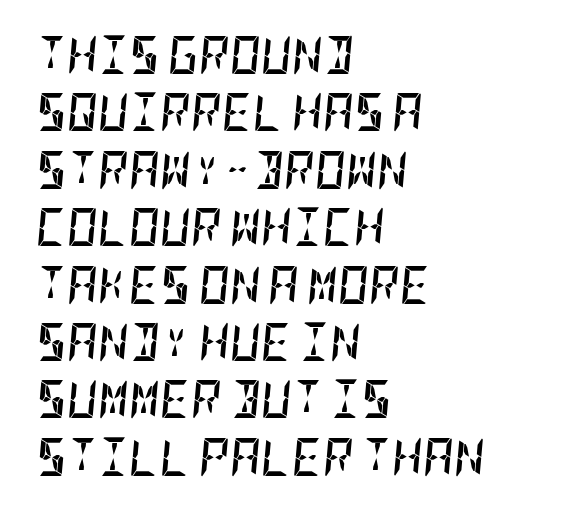
Q: Is the text bold? A: Yes.
Q: Is the text italic (slanted)? A: Yes, it leans right by about 5 degrees.
Q: Is the text underlined? A: No.
Q: How is the paragraph aligned? A: Left-aligned.
Q: Is the spacing between letters normal or unusually wide? A: Normal.
Q: Is the spacing between lines tight, normal or loose? A: Normal.
Q: Width (condensed, normal, or wide)? A: Condensed.
Q: Stroke contrast? A: Low.
Q: x-height? A: Large.
